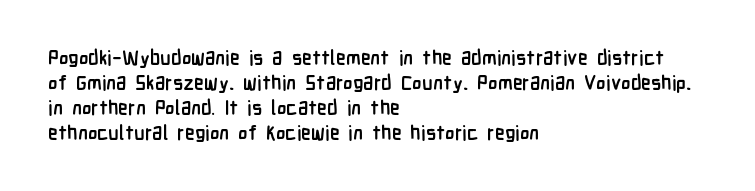
The baseline area is clear. Ordinary non-slanted type is in use. Look at the tracking — it's just the regular setting, nothing added. These lines carry a lot of weight — the face is fully bold.
